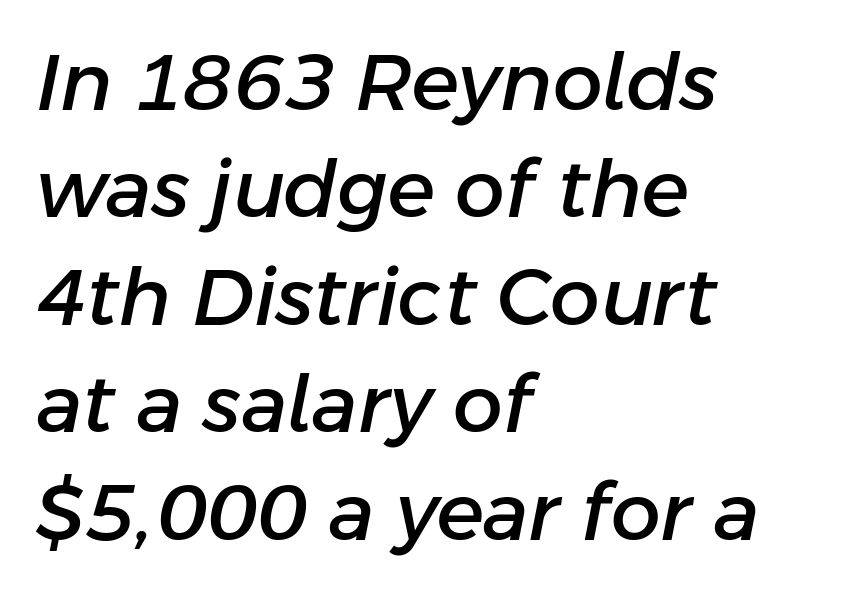
The image shows 79 px text type, italic (leaning right); set left-aligned, normal line spacing (1.36x), normal letter spacing, not underlined; low stroke contrast and a medium x-height.
